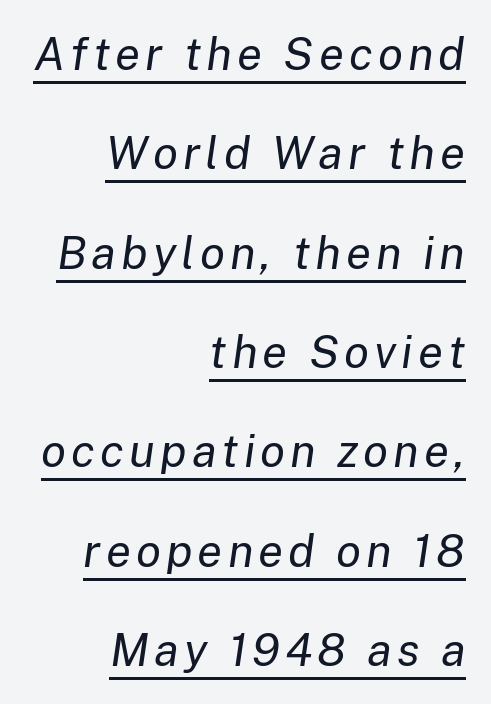
The letters are slanted; this is an italic face. Caption: lettering with a line underneath. The passage shown is typed in a proportional face where columns would drift. Stem width sits at or under what a default text font uses.
